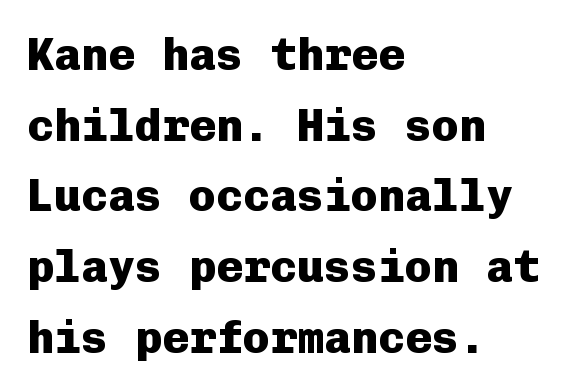
{"serif": "no", "italic": "no", "bold": "yes", "weight": "heavy", "width": "normal", "stroke_contrast": "low", "x_height": "medium", "monospaced": "yes", "underline": "no", "align": "left", "line_spacing": "normal", "line_spacing_ratio": 1.57, "letter_spacing": "normal", "letter_spacing_em": 0.0, "glyph_px": 45}
